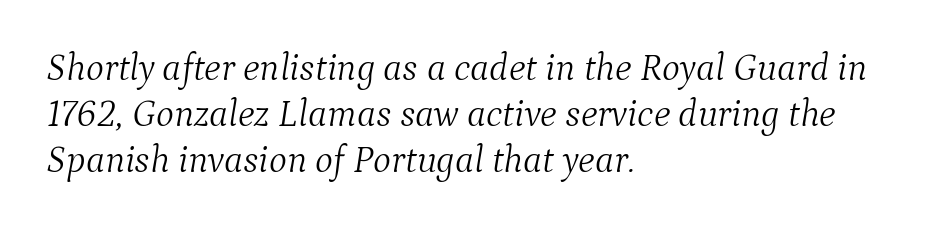
The image shows 38 px light serif type, italic (leaning right); set left-aligned, line spacing 1.21x, normal letter spacing, not underlined; medium stroke contrast and a medium x-height.
